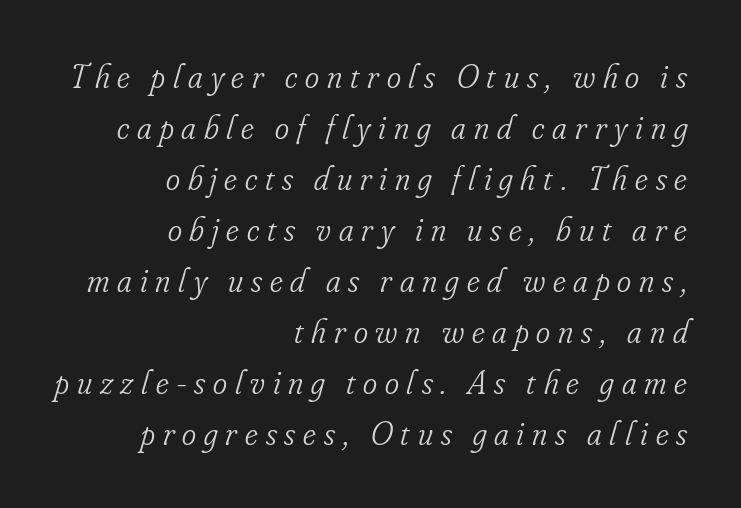
Q: Is the text bold? A: No.
Q: Is the text italic (slanted)? A: Yes, it leans right by about 16 degrees.
Q: Is the typeface a serif or a sans-serif typeface? A: Serif.
Q: Is the text underlined? A: No.
Q: How is the paragraph aligned? A: Right-aligned.
Q: Is the spacing between letters normal or unusually wide? A: Unusually wide.
Q: Is the spacing between lines tight, normal or loose? A: Normal.
Q: Width (condensed, normal, or wide)? A: Condensed.
Q: Stroke contrast? A: Low.
Q: x-height? A: Small.
Q: Monospaced? A: No.
